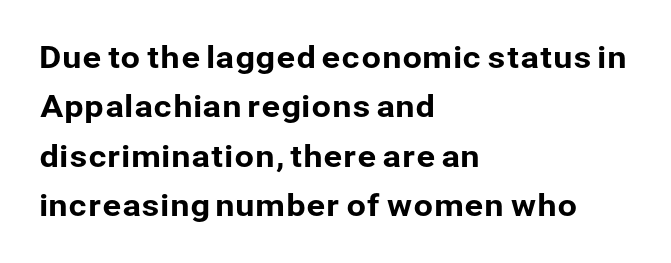
The image shows 31 px sans-serif type, upright; set left-aligned, normal line spacing (1.59x), normal letter spacing, not underlined; low stroke contrast and a medium x-height.
